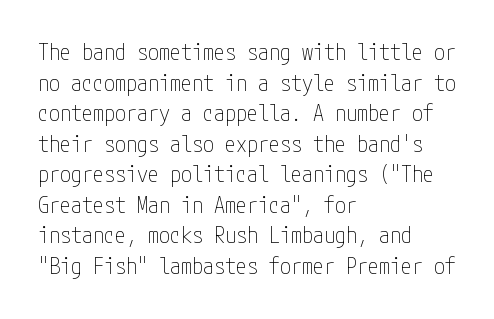
Q: Is the text bold? A: No.
Q: Is the text italic (slanted)? A: No, it is upright.
Q: Is the text underlined? A: No.
Q: How is the paragraph aligned? A: Left-aligned.
Q: Is the spacing between letters normal or unusually wide? A: Normal.
Q: Is the spacing between lines tight, normal or loose? A: Normal.
